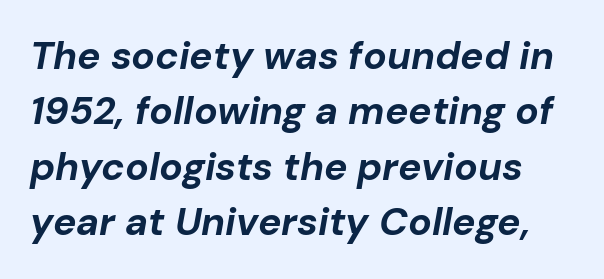
Q: Is the text bold? A: Yes.
Q: Is the text italic (slanted)? A: Yes, it leans right by about 10 degrees.
Q: Is the text underlined? A: No.
Q: Is the spacing between letters normal or unusually wide? A: Normal.
Q: Is the spacing between lines tight, normal or loose? A: Normal.
Q: Width (condensed, normal, or wide)? A: Normal.
Q: Stroke contrast? A: Low.
Q: x-height? A: Medium.
Q: Monospaced? A: No.
